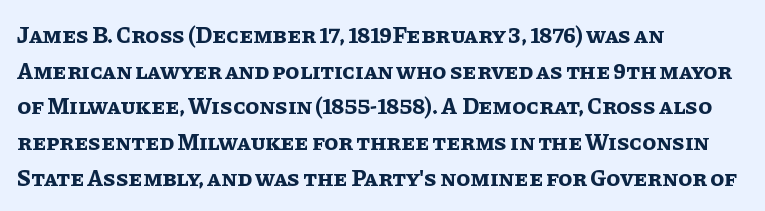
Is the block centered? No — it sits flush against the left margin. A full-strength bold gives these letters their thick strokes. The zone under the glyphs is completely vacant. This sample uses an upright cut, with every glyph sitting square on the baseline. The passage shown has conventional tracking throughout. The line-height multiplier appears to be the usual default.
